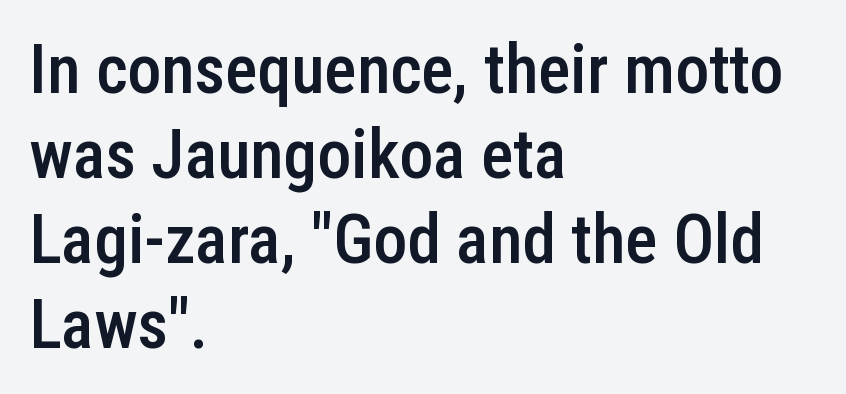
Q: Is the text bold? A: Semi-bold.
Q: Is the text italic (slanted)? A: No, it is upright.
Q: Is the typeface a serif or a sans-serif typeface? A: Sans-serif.
Q: Is the text underlined? A: No.
Q: How is the paragraph aligned? A: Left-aligned.
Q: Is the spacing between letters normal or unusually wide? A: Normal.
Q: Is the spacing between lines tight, normal or loose? A: Normal.
Q: Width (condensed, normal, or wide)? A: Condensed.
Q: Stroke contrast? A: Low.
Q: x-height? A: Medium.
Q: Monospaced? A: No.
